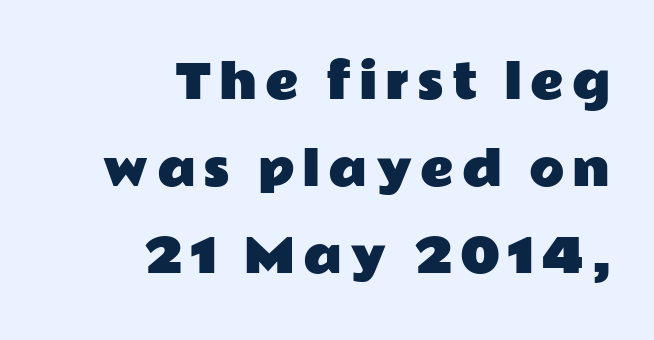
Q: Is the text italic (slanted)? A: No, it is upright.
Q: Is the typeface a serif or a sans-serif typeface? A: Sans-serif.
Q: Is the text underlined? A: No.
Q: How is the paragraph aligned? A: Right-aligned.
Q: Width (condensed, normal, or wide)? A: Wide.
Q: Stroke contrast? A: Low.
Q: x-height? A: Medium.
Q: Monospaced? A: No.
